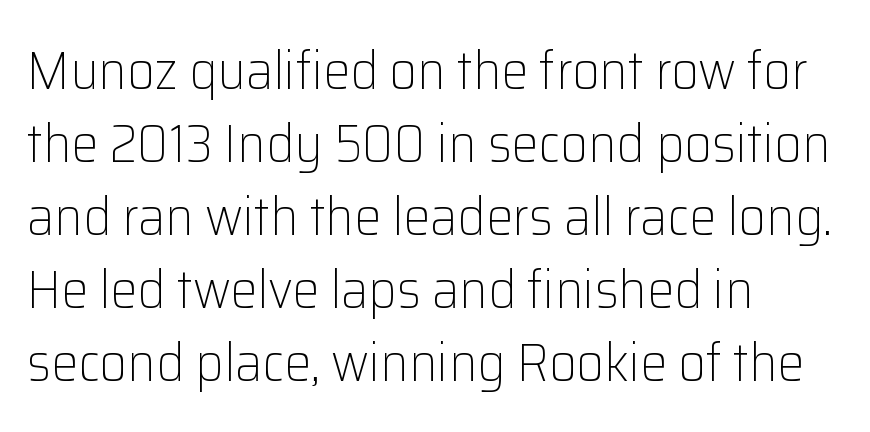
Q: Is the text bold? A: No.
Q: Is the text italic (slanted)? A: No, it is upright.
Q: Is the typeface a serif or a sans-serif typeface? A: Sans-serif.
Q: Is the text underlined? A: No.
Q: How is the paragraph aligned? A: Left-aligned.
Q: Is the spacing between letters normal or unusually wide? A: Normal.
Q: Is the spacing between lines tight, normal or loose? A: Normal.
Q: Width (condensed, normal, or wide)? A: Normal.
Q: Stroke contrast? A: Low.
Q: x-height? A: Medium.
Q: Monospaced? A: No.
